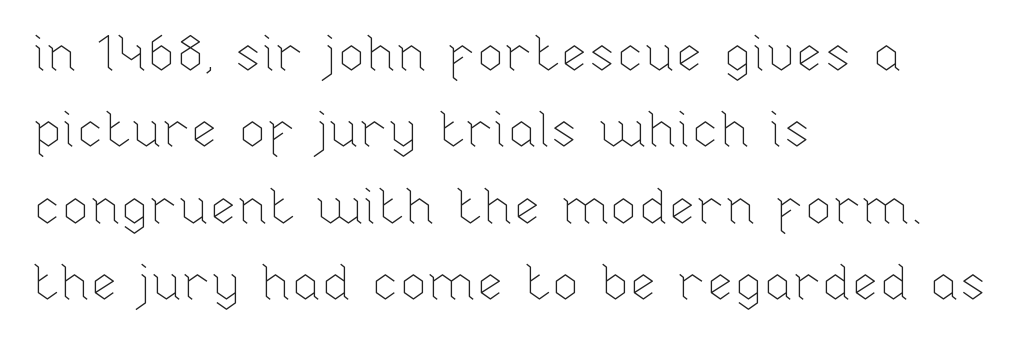
Q: Is the text bold? A: No.
Q: Is the text italic (slanted)? A: No, it is upright.
Q: Is the text underlined? A: No.
Q: How is the paragraph aligned? A: Left-aligned.
Q: Is the spacing between letters normal or unusually wide? A: Normal.
Q: Is the spacing between lines tight, normal or loose? A: Normal.
Q: Width (condensed, normal, or wide)? A: Normal.
Q: Stroke contrast? A: Low.
Q: x-height? A: Medium.
Q: Monospaced? A: No.
